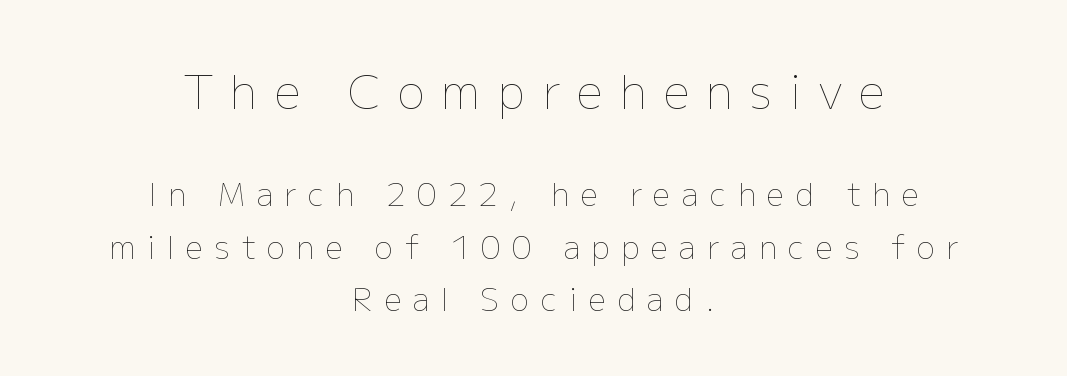
{"italic": "no", "bold": "no", "weight": "thin", "width": "normal", "stroke_contrast": "low", "x_height": "medium", "monospaced": "no", "underline": "no", "align": "center", "line_spacing": "normal", "line_spacing_ratio": 1.7, "letter_spacing": "wide", "letter_spacing_em": 0.37, "larger_block": "first", "size_ratio": 1.48, "glyph_px": 46}
